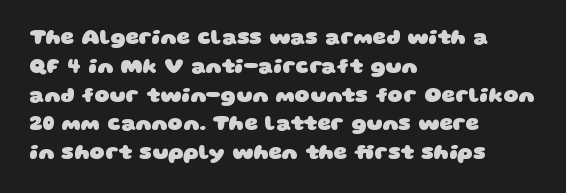
The image shows 21 px bold type; set left-aligned, normal line spacing (1.37x), normal letter spacing, not underlined.
